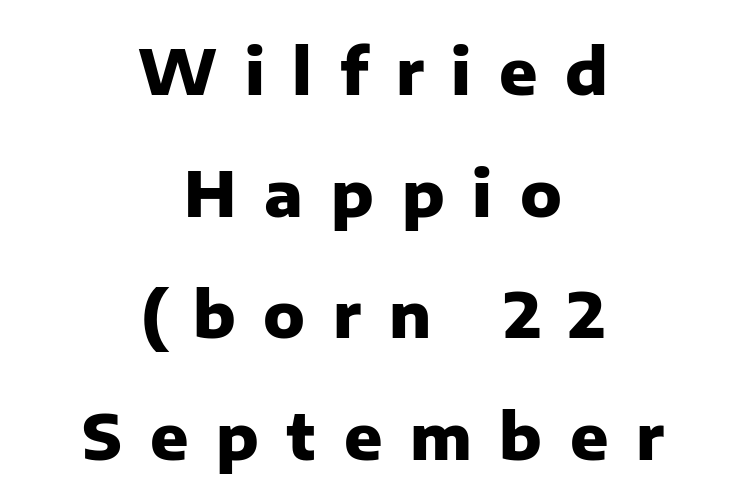
{"serif": "no", "italic": "no", "bold": "yes", "weight": "heavy", "width": "normal", "stroke_contrast": "low", "x_height": "medium", "monospaced": "no", "underline": "no", "align": "center", "line_spacing": "loose", "line_spacing_ratio": 1.93, "letter_spacing": "wide", "letter_spacing_em": 0.44, "glyph_px": 63}
